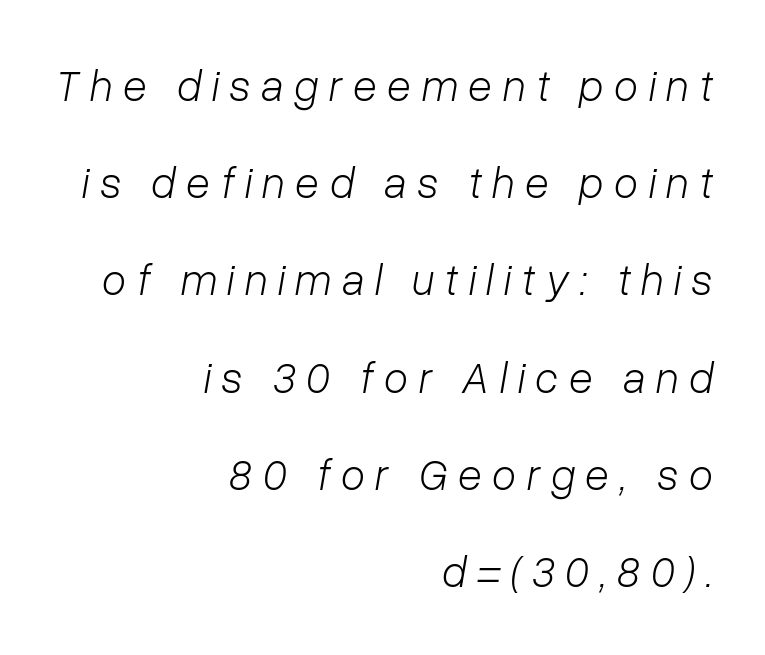
{"italic": "yes", "lean": "right", "slant_degrees": 10, "bold": "no", "weight": "light", "width": "normal", "stroke_contrast": "low", "x_height": "medium", "monospaced": "no", "underline": "no", "align": "right", "line_spacing": "loose", "line_spacing_ratio": 2.21, "letter_spacing": "wide", "letter_spacing_em": 0.24, "glyph_px": 44}
